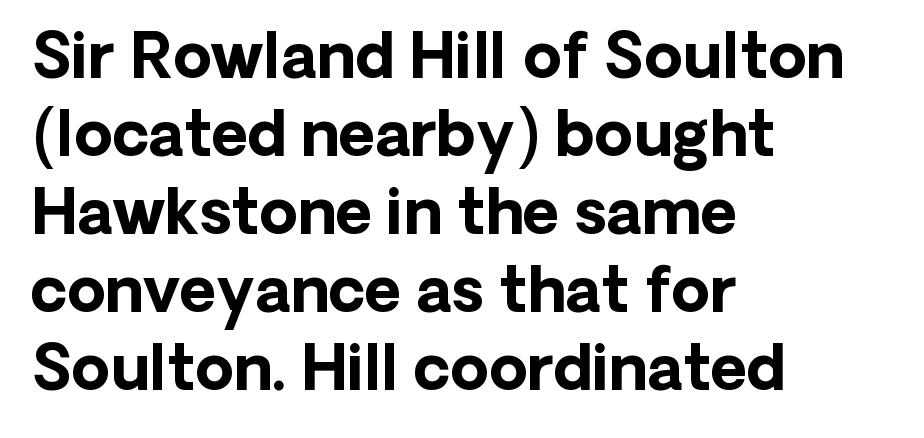
You could not count columns in this text — the font is proportionally spaced. Baseline-to-baseline distance is the conventional proportion of letter height. Tall strokes in this sample are plumb rather than angled. Nothing unusual about the tracking: characters are spaced as the font intends. Alignment: flush left.
